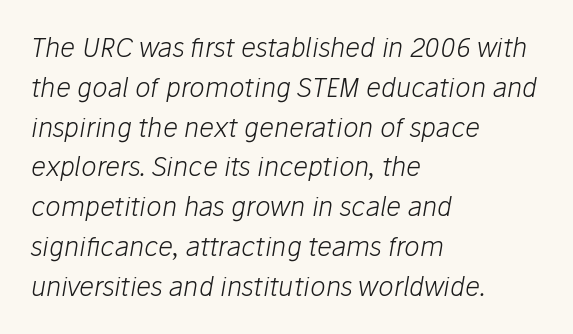
The image shows 26 px text type, italic (leaning right); set left-aligned, normal line spacing (1.53x), normal letter spacing, not underlined.
